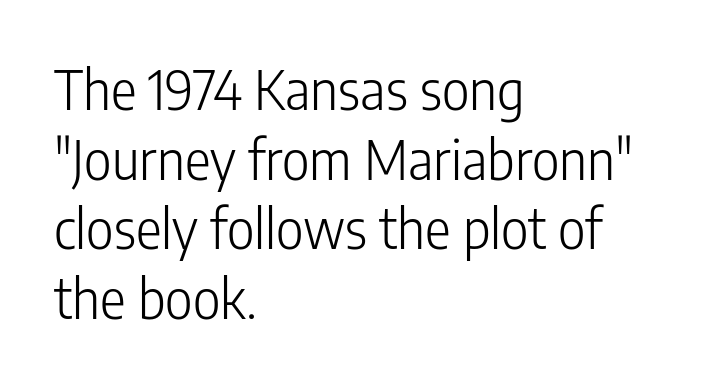
Horizontal bands of white between lines are of average thickness. The typesetter chose a ragged-right arrangement here. The typesetting does not lean heavy: it is not bold. Unlike a traditional serif, this face leaves its strokes unadorned. Every character sits straight up, as roman type does.
